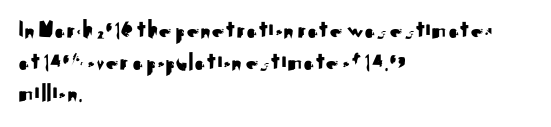
The image shows 26 px text type, upright; set left-aligned, line spacing 1.22x, normal letter spacing, not underlined.
